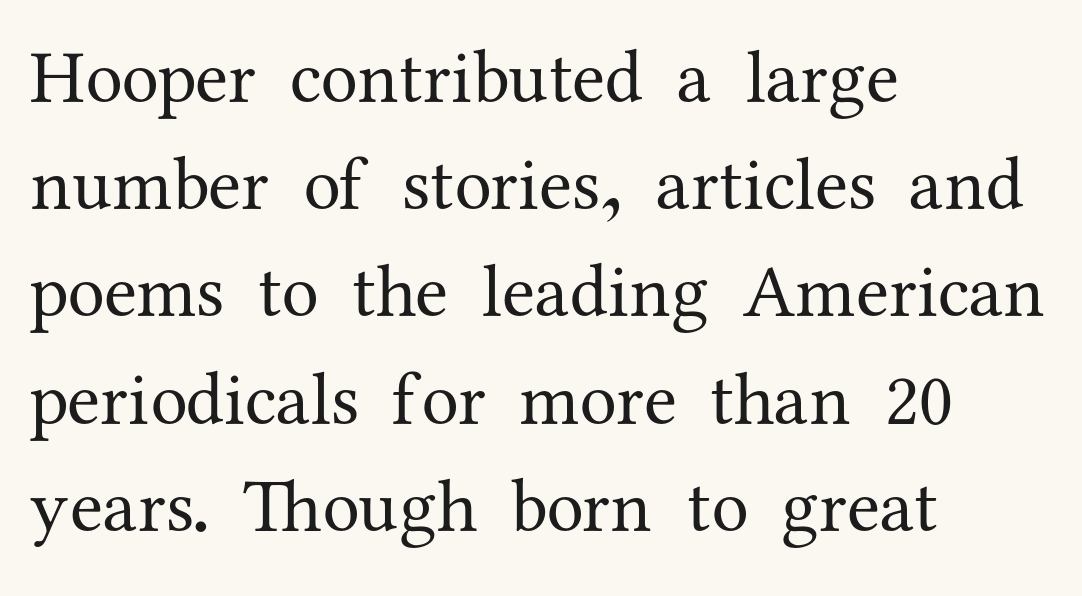
The image shows 75 px regular-weight serif type, upright; set left-aligned, normal line spacing (1.43x), normal letter spacing, not underlined; medium stroke contrast and a medium x-height.
